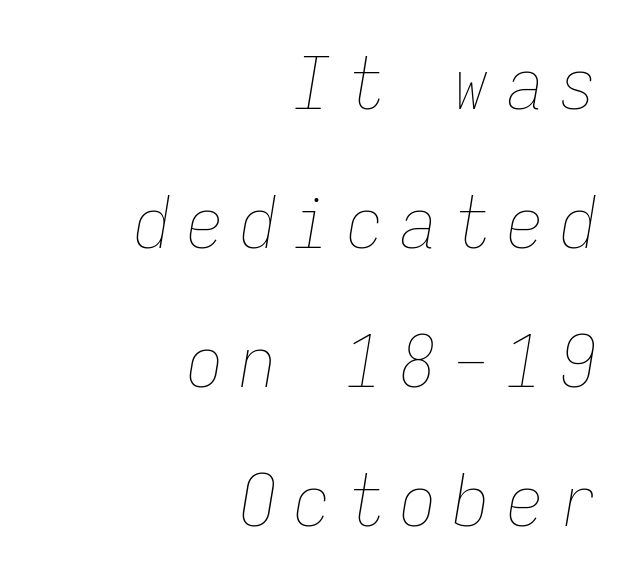
The image shows 72 px thin, condensed type, italic (leaning right), monospaced; set right-aligned, loose line spacing (1.93x), unusually wide letter spacing (+0.24 em), not underlined; low stroke contrast and a medium x-height.
